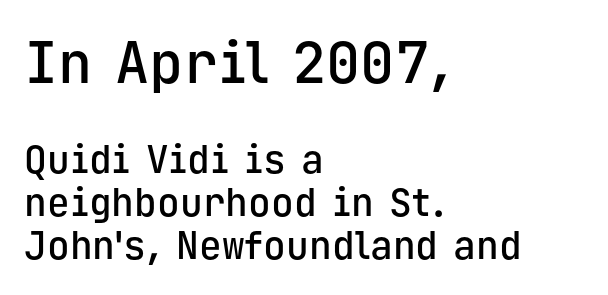
Q: Is the text bold? A: Semi-bold.
Q: Is the text italic (slanted)? A: No, it is upright.
Q: Is the typeface a serif or a sans-serif typeface? A: Sans-serif.
Q: Is the text underlined? A: No.
Q: How is the paragraph aligned? A: Left-aligned.
Q: Is the spacing between letters normal or unusually wide? A: Normal.
Q: Is the spacing between lines tight, normal or loose? A: Tight.
Q: Which block of text is set in a larger size, the first (top) or the second (bottom)? A: The first (top) one.
Q: Width (condensed, normal, or wide)? A: Normal.
Q: Stroke contrast? A: Low.
Q: x-height? A: Medium.
Q: Monospaced? A: Yes.
